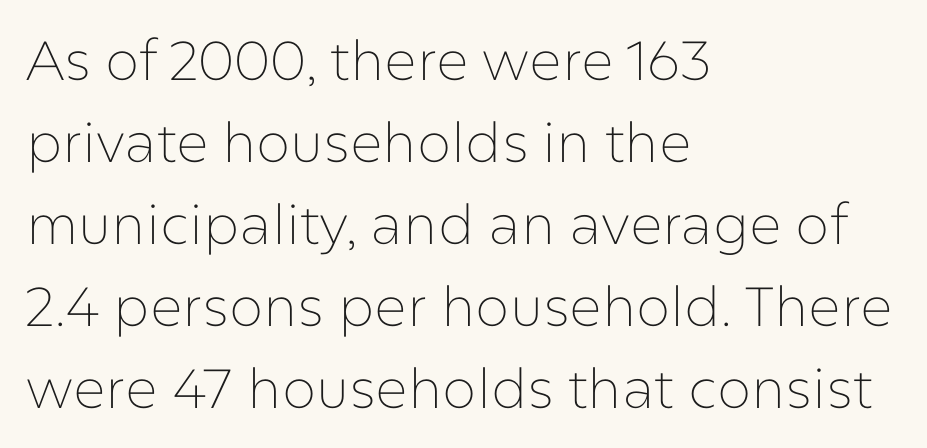
Does the leading feel generous? No, just average. The letters stand straight up with perfectly vertical stems. Reading down the block, your eye returns to a fixed left position each line. Underlining? Definitely not there. The letters sit at their default tracking, neither squeezed nor spread. Weight: in the light-to-regular range.
